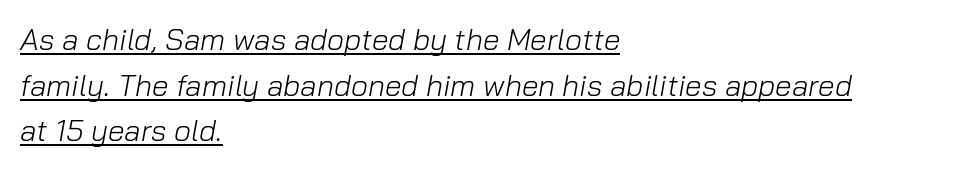
The image shows 30 px light type, italic (leaning right); set left-aligned, normal line spacing (1.52x), normal letter spacing, underlined; low stroke contrast and a medium x-height.
